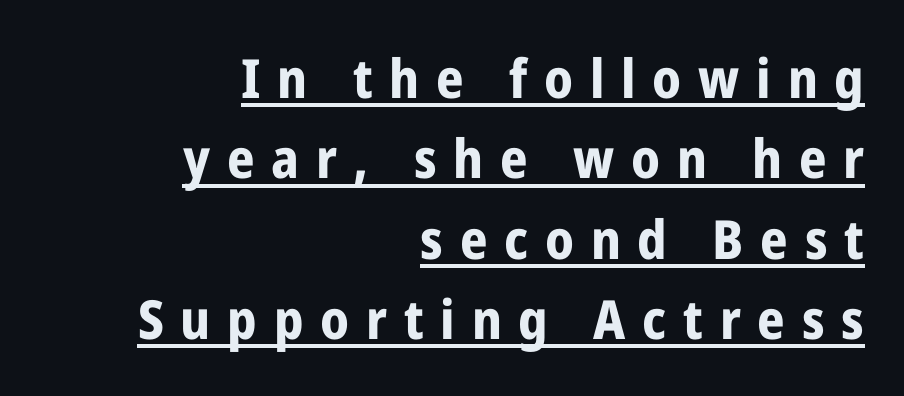
{"serif": "no", "italic": "no", "bold": "yes", "weight": "bold", "width": "condensed", "stroke_contrast": "low", "x_height": "medium", "monospaced": "no", "underline": "yes", "align": "right", "line_spacing": "normal", "line_spacing_ratio": 1.49, "letter_spacing": "wide", "letter_spacing_em": 0.31, "glyph_px": 54}
